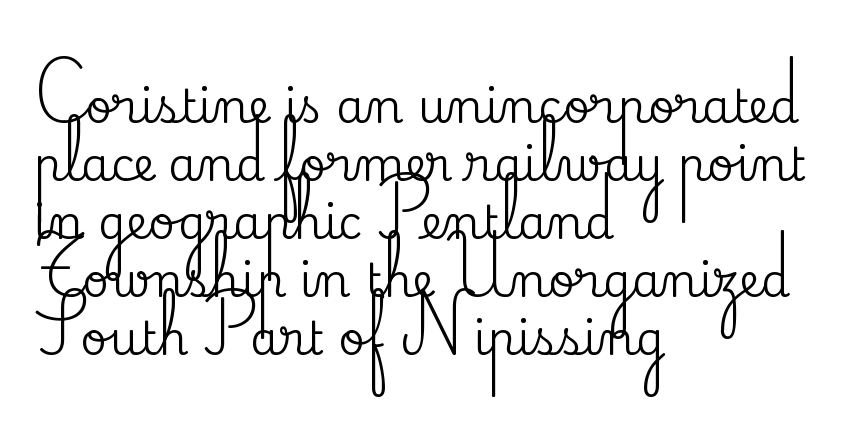
The image shows 46 px serif type, upright; set left-aligned, normal line spacing (1.26x), normal letter spacing, not underlined; medium stroke contrast and a small x-height.
